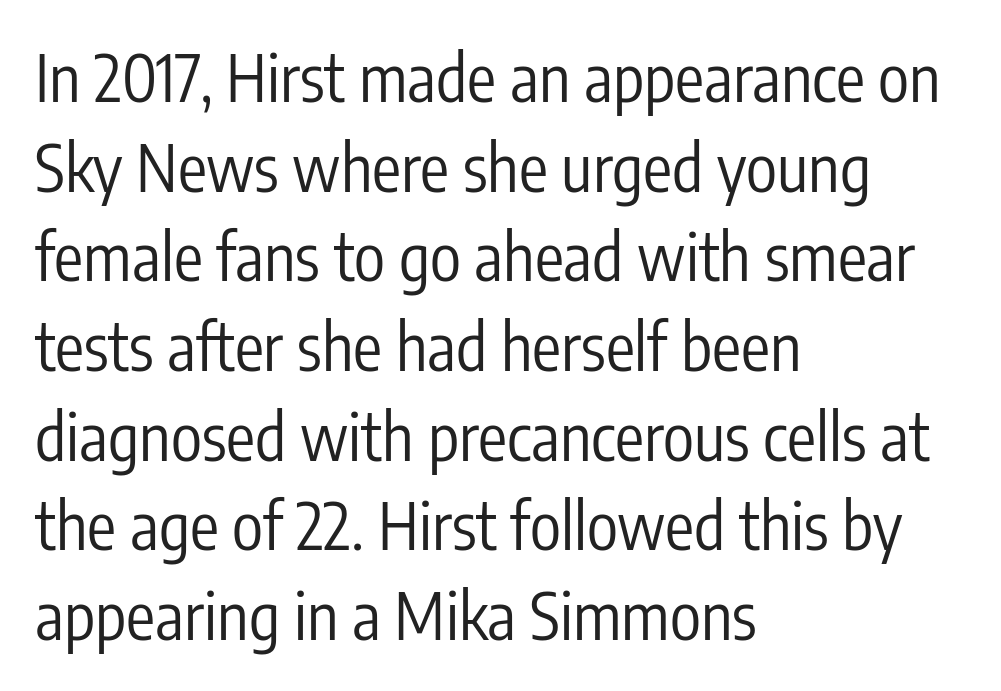
Compared with a centered layout, this one pins lines to the left instead. Baseline-to-baseline distance is the conventional proportion of letter height. Vertical stems look standard width or narrower in stroke. No word sits above an underline. The letters stand upright; this is a roman face. Honestly, the letter spacing is just normal — you wouldn't notice it.
